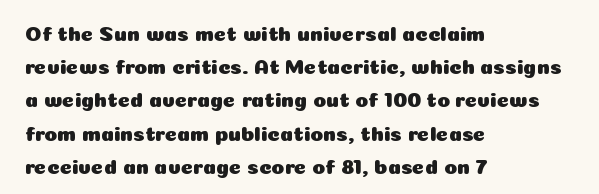
The tracking reads as untouched default to a designer's eye. Anything drawn beneath the words? Only blank space. Leading: standard. The lettering holds an erect, upright posture throughout.
